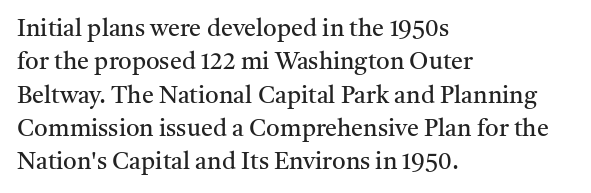
Q: Is the text bold? A: No.
Q: Is the text italic (slanted)? A: No, it is upright.
Q: Is the text underlined? A: No.
Q: How is the paragraph aligned? A: Left-aligned.
Q: Is the spacing between letters normal or unusually wide? A: Normal.
Q: Is the spacing between lines tight, normal or loose? A: Normal.
